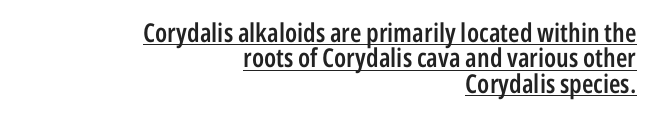
The image shows 26 px text type, upright; set right-aligned, tight line spacing (0.98x), normal letter spacing, underlined.
